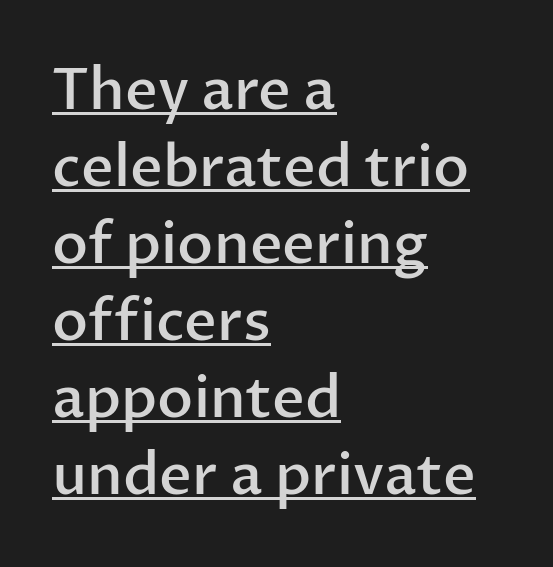
{"serif": "no", "italic": "no", "bold": "semi", "weight": "semibold", "width": "normal", "stroke_contrast": "low", "x_height": "medium", "monospaced": "no", "underline": "yes", "align": "left", "line_spacing": "normal", "line_spacing_ratio": 1.35, "letter_spacing": "normal", "letter_spacing_em": 0.0, "glyph_px": 57}
